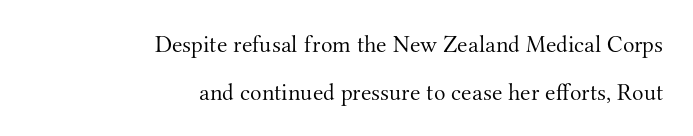
Rule under the text: the space is simply empty. The letterforms sit at book weight or below. No italicization has been applied; the sample stays upright. The setting favours the right margin, as signatures and pull-quotes sometimes do. This block would shrink considerably if given ordinary leading; it's expanded now.
